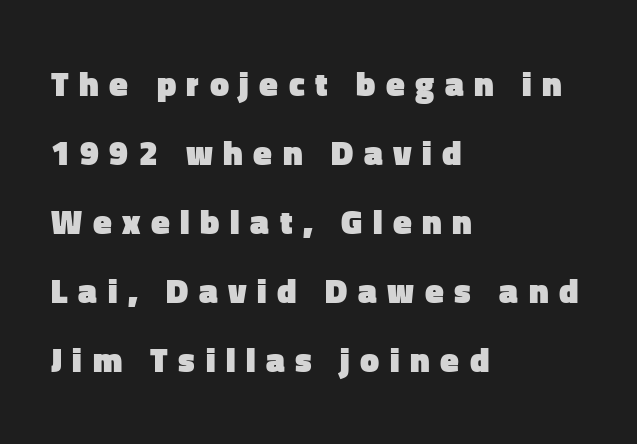
{"serif": "no", "italic": "no", "bold": "yes", "weight": "heavy", "width": "normal", "stroke_contrast": "low", "x_height": "medium", "monospaced": "no", "underline": "no", "align": "left", "line_spacing": "loose", "line_spacing_ratio": 2.03, "letter_spacing": "wide", "letter_spacing_em": 0.31, "glyph_px": 34}
